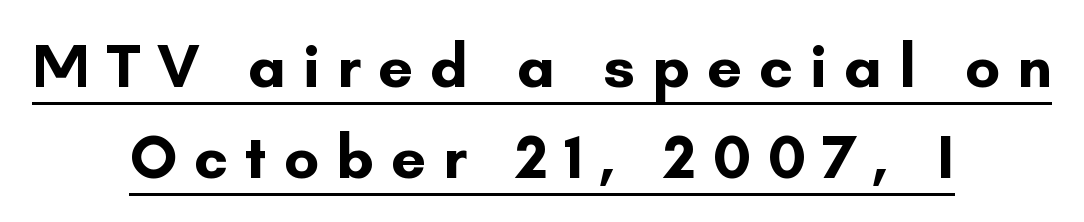
{"serif": "no", "italic": "no", "bold": "yes", "weight": "bold", "width": "normal", "stroke_contrast": "low", "x_height": "small", "monospaced": "no", "underline": "yes", "align": "center", "line_spacing": "normal", "line_spacing_ratio": 1.46, "letter_spacing": "wide", "letter_spacing_em": 0.27, "glyph_px": 62}
